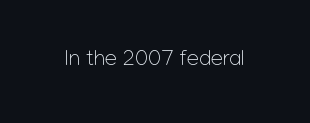
The image shows 22 px text type, upright; set normal letter spacing, not underlined.
